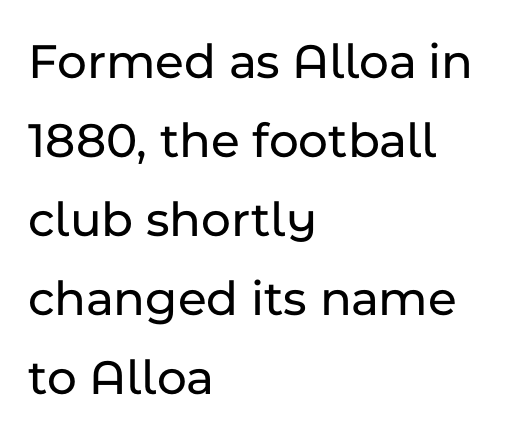
The image shows 51 px sans-serif type, upright; set left-aligned, normal line spacing (1.55x), normal letter spacing, not underlined; low stroke contrast and a medium x-height.
